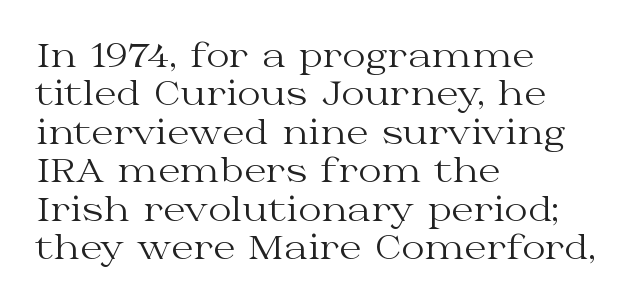
Italic: no, the glyphs are upright roman. If you drew a ruler down the left edge, every line would touch it. The space beneath each line is pristine and unruled. In terms of letterform style, serifs are clearly present. Letters have the restrained weight of plain body copy at most. Proportional: the letters do not fall into vertical columns.
